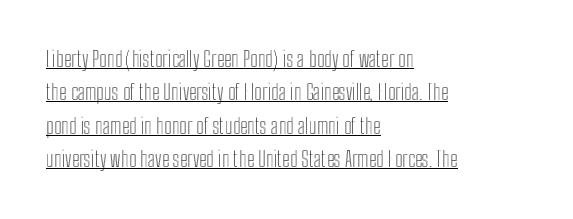
A typesetter would call this leading conventional body-copy spacing. No extra tracking has been applied to these lines. Does a line run under the words? Yes, clearly. The axis of the letterforms is exactly vertical.
